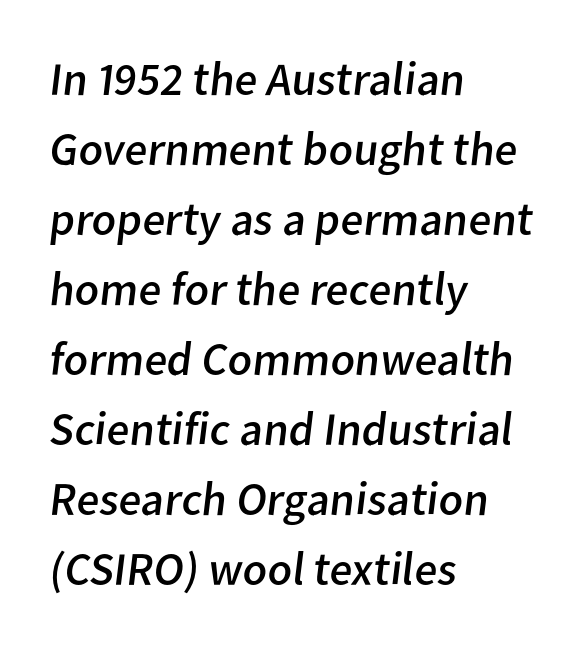
Caption: multi-line text, flush left, ragged right. Check where the strokes stop: nothing finishes them off — pure sans. The passage shown has conventional tracking throughout. Type without underlining. A typesetter would call this proportional, since set widths differ per character.
